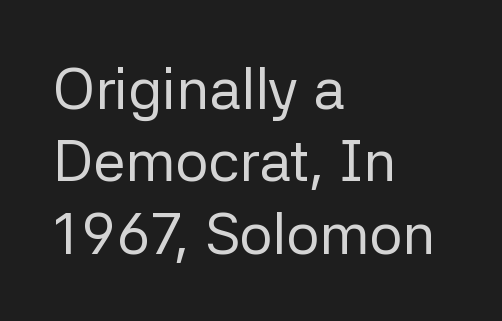
{"serif": "no", "italic": "no", "bold": "no", "weight": "regular", "width": "normal", "stroke_contrast": "low", "x_height": "medium", "monospaced": "no", "underline": "no", "align": "left", "line_spacing": "normal", "line_spacing_ratio": 1.25, "letter_spacing": "normal", "letter_spacing_em": 0.0, "glyph_px": 58}
